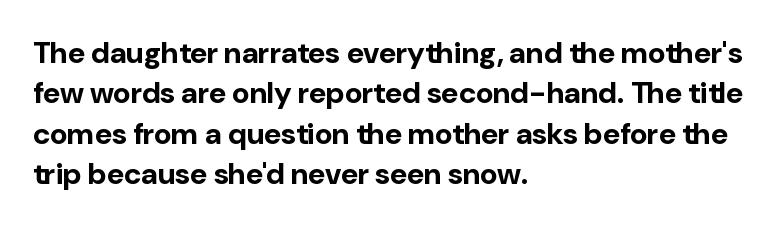
{"serif": "no", "italic": "no", "bold": "yes", "weight": "bold", "width": "normal", "stroke_contrast": "low", "x_height": "medium", "monospaced": "no", "underline": "no", "align": "left", "line_spacing": "normal", "line_spacing_ratio": 1.35, "letter_spacing": "normal", "letter_spacing_em": 0.0, "glyph_px": 30}
